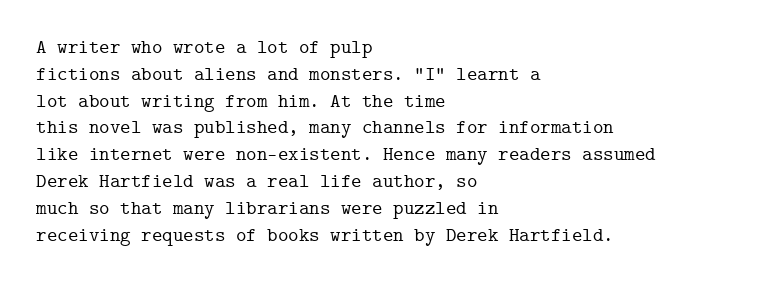
The vertical gap from one line to the next is medium. The letters sit at their default tracking, neither squeezed nor spread. A student would call this left alignment; a typographer would say flush left, rag right. Does the lettering tilt? It doesn't — this is upright.
